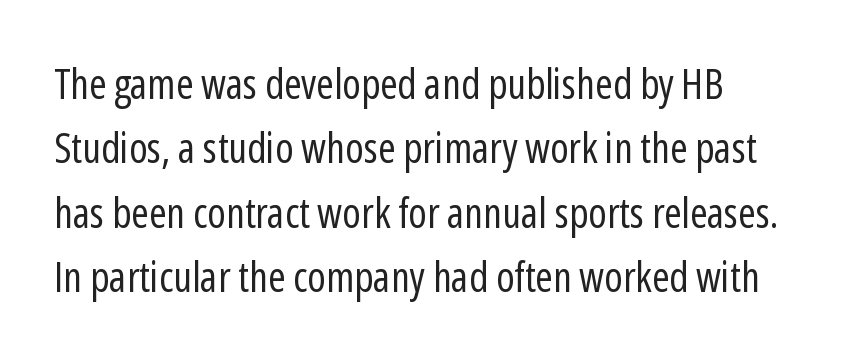
The image shows 42 px regular-weight, condensed sans-serif type, upright; set left-aligned, normal line spacing (1.53x), normal letter spacing, not underlined; low stroke contrast and a medium x-height.
